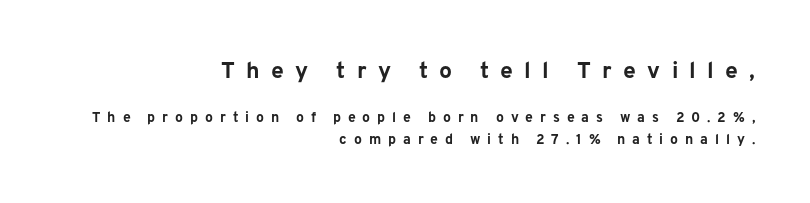
If you squint, the top block still reads clearly — it's the larger of the two. Does the weight exceed regular? Yes, all the way to bold. Unlike italic type, these characters show no tilt at all. Leftover space on each line is placed entirely before the opening word.
